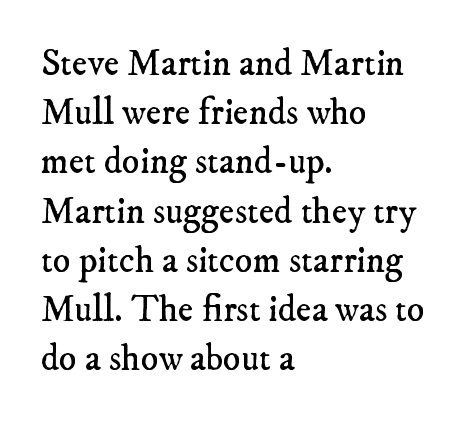
Varying glyph widths throughout — classic text-font behaviour. The ragged edge is on the right, which tells us the setting is flush left. The space directly below the letters is spotless. Evenly set lines give the paragraph a standard silhouette. The gaps between neighbouring characters are ordinary and unremarkable.
